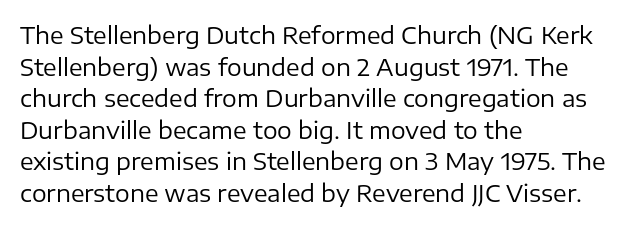
The image shows 23 px text type, upright; set left-aligned, normal line spacing (1.37x), normal letter spacing, not underlined.
